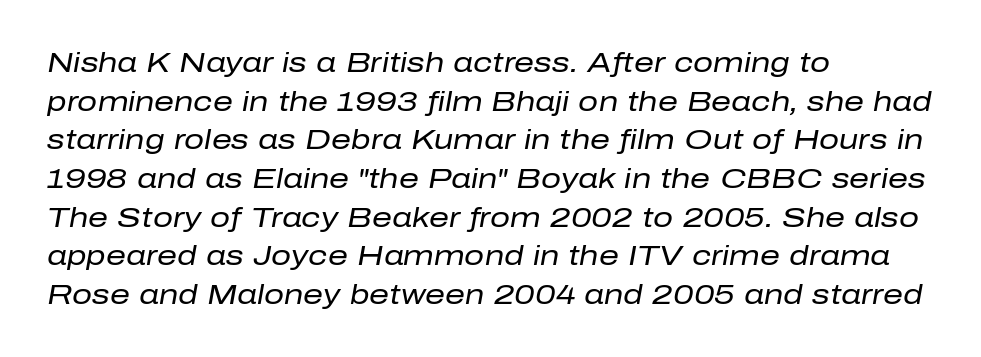
The image shows 28 px regular-weight type, italic (leaning right); set left-aligned, normal line spacing (1.38x), normal letter spacing, not underlined; low stroke contrast and a medium x-height.
